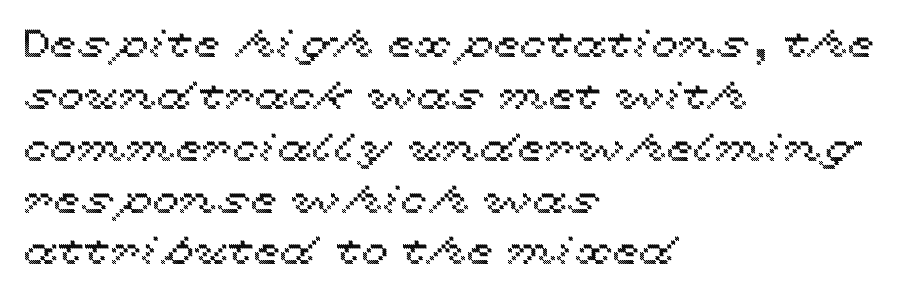
Q: Is the text italic (slanted)? A: Yes.
Q: Is the text underlined? A: No.
Q: How is the paragraph aligned? A: Left-aligned.
Q: Is the spacing between letters normal or unusually wide? A: Normal.
Q: Is the spacing between lines tight, normal or loose? A: Normal.
Q: Width (condensed, normal, or wide)? A: Wide.
Q: x-height? A: Medium.
Q: Monospaced? A: No.
